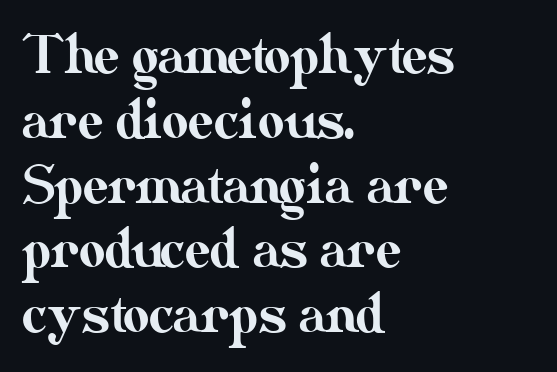
The image shows 51 px text type, upright; set left-aligned, normal line spacing (1.27x), normal letter spacing, not underlined; medium stroke contrast and a small x-height.
